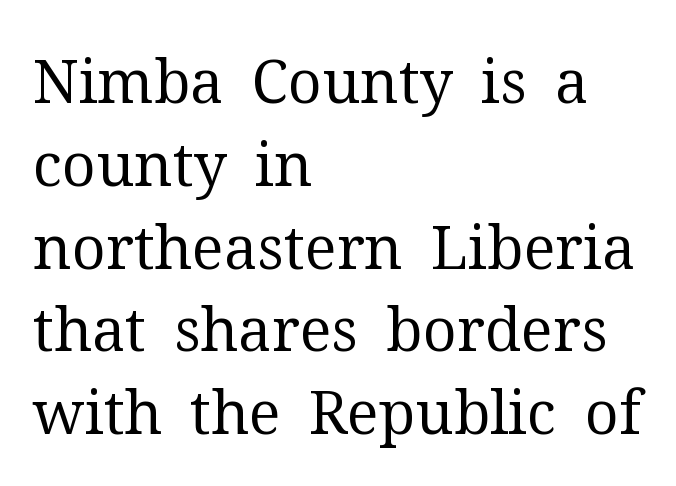
Q: Is the text bold? A: No.
Q: Is the text italic (slanted)? A: No, it is upright.
Q: Is the typeface a serif or a sans-serif typeface? A: Serif.
Q: Is the text underlined? A: No.
Q: How is the paragraph aligned? A: Left-aligned.
Q: Is the spacing between letters normal or unusually wide? A: Normal.
Q: Is the spacing between lines tight, normal or loose? A: Normal.
Q: Width (condensed, normal, or wide)? A: Normal.
Q: Stroke contrast? A: Medium.
Q: x-height? A: Medium.
Q: Monospaced? A: No.
